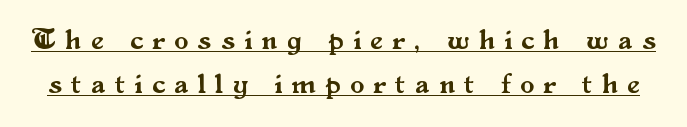
Q: Is the text italic (slanted)? A: No, it is upright.
Q: Is the typeface a serif or a sans-serif typeface? A: Serif.
Q: Is the text underlined? A: Yes.
Q: Is the spacing between letters normal or unusually wide? A: Unusually wide.
Q: Is the spacing between lines tight, normal or loose? A: Normal.
Q: Width (condensed, normal, or wide)? A: Normal.
Q: Stroke contrast? A: Medium.
Q: x-height? A: Small.
Q: Monospaced? A: No.
